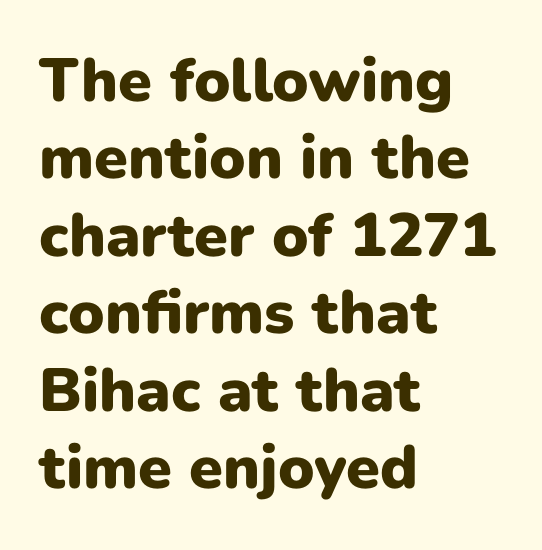
The image shows 61 px heavy sans-serif type, upright; set left-aligned, normal line spacing (1.27x), normal letter spacing, not underlined; low stroke contrast and a medium x-height.
